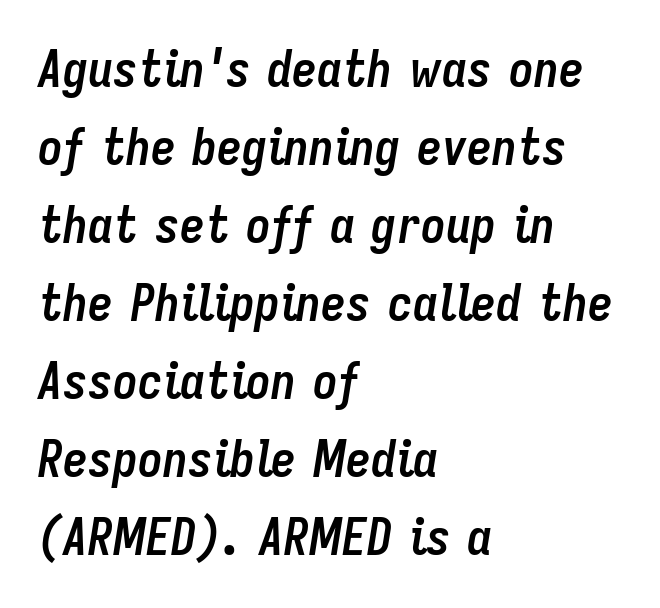
The image shows 50 px semibold, condensed type, italic (leaning right); set left-aligned, normal line spacing (1.56x), normal letter spacing, not underlined; low stroke contrast and a medium x-height.
